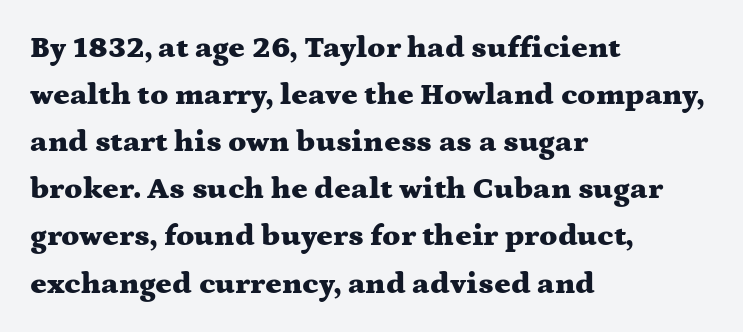
The specimen reads as upright at a glance. The glyphs are unaccompanied by any horizontal stroke below them. Think of a printed novel: that variable character pitch is what you see here. Successive baselines arrive at the customary interval.
